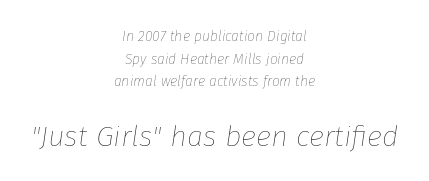
Q: Is the text bold? A: No.
Q: Is the text italic (slanted)? A: Yes, it leans right by about 8 degrees.
Q: Is the text underlined? A: No.
Q: How is the paragraph aligned? A: Centered.
Q: Is the spacing between letters normal or unusually wide? A: Normal.
Q: Is the spacing between lines tight, normal or loose? A: Normal.
Q: Which block of text is set in a larger size, the first (top) or the second (bottom)? A: The second (bottom) one.
Q: Width (condensed, normal, or wide)? A: Normal.
Q: Stroke contrast? A: Low.
Q: x-height? A: Medium.
Q: Monospaced? A: No.
